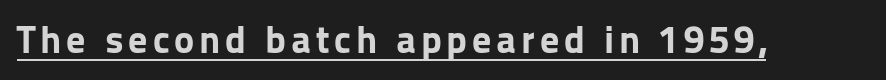
Stroke terminals: plain, sans-serif. The typesetting leans heavy: a genuine bold. This is roman type, the default non-slanted kind. Compared with undecorated copy, this sample adds a rule below the words.
